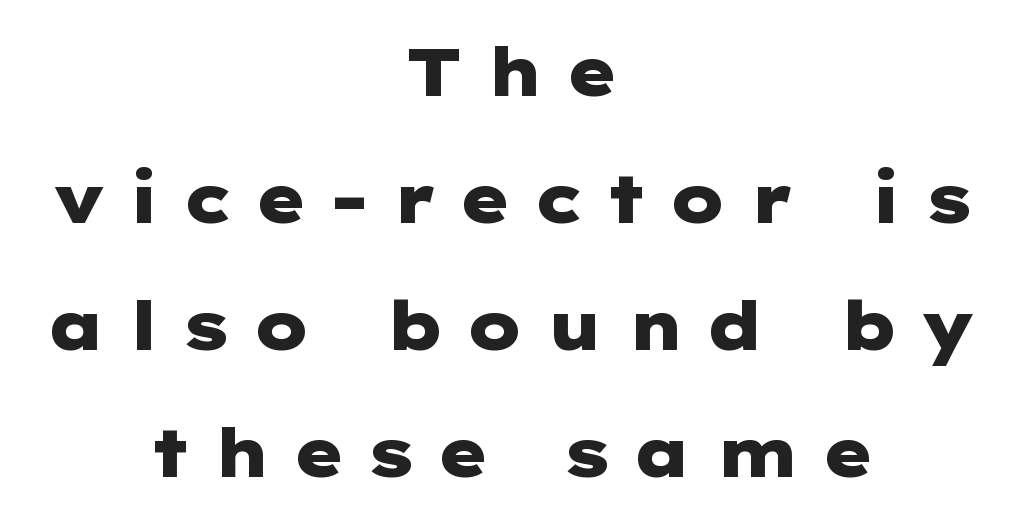
Q: Is the text bold? A: Yes.
Q: Is the text italic (slanted)? A: No, it is upright.
Q: Is the typeface a serif or a sans-serif typeface? A: Sans-serif.
Q: Is the text underlined? A: No.
Q: How is the paragraph aligned? A: Centered.
Q: Is the spacing between letters normal or unusually wide? A: Unusually wide.
Q: Width (condensed, normal, or wide)? A: Wide.
Q: Stroke contrast? A: Low.
Q: x-height? A: Medium.
